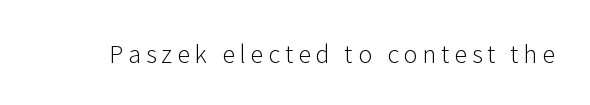
Q: Is the text bold? A: No.
Q: Is the text italic (slanted)? A: No, it is upright.
Q: Is the text underlined? A: No.
Q: Is the spacing between letters normal or unusually wide? A: Unusually wide.
